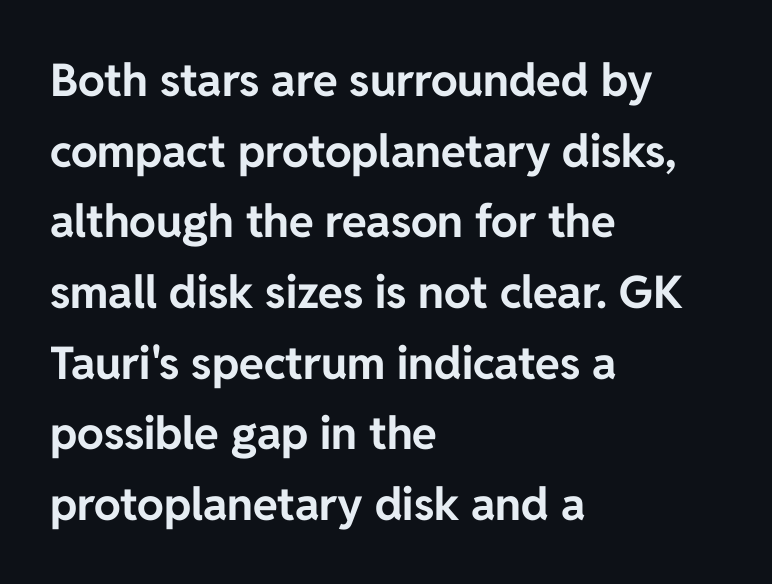
{"serif": "no", "italic": "no", "bold": "yes", "weight": "bold", "width": "normal", "stroke_contrast": "low", "x_height": "medium", "monospaced": "no", "underline": "no", "align": "left", "line_spacing": "normal", "line_spacing_ratio": 1.57, "letter_spacing": "normal", "letter_spacing_em": 0.0, "glyph_px": 45}
